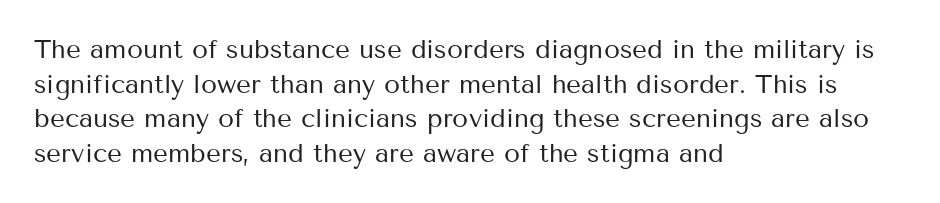
{"italic": "no", "bold": "no", "underline": "no", "align": "left", "line_spacing": "normal", "line_spacing_ratio": 1.33, "letter_spacing": "normal", "letter_spacing_em": 0.0, "glyph_px": 26}
